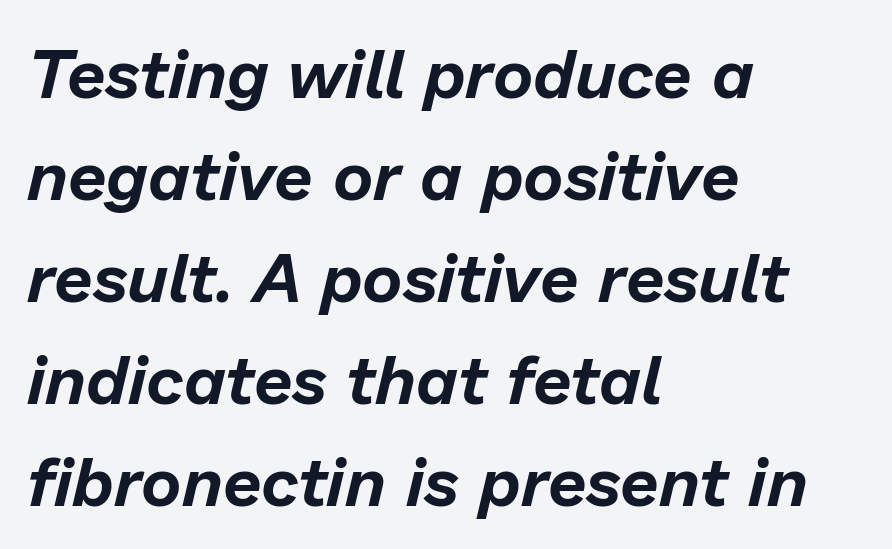
Q: Is the text italic (slanted)? A: Yes, it leans right by about 13 degrees.
Q: Is the text underlined? A: No.
Q: How is the paragraph aligned? A: Left-aligned.
Q: Is the spacing between letters normal or unusually wide? A: Normal.
Q: Is the spacing between lines tight, normal or loose? A: Normal.
Q: Width (condensed, normal, or wide)? A: Normal.
Q: Stroke contrast? A: Low.
Q: x-height? A: Medium.
Q: Monospaced? A: No.
